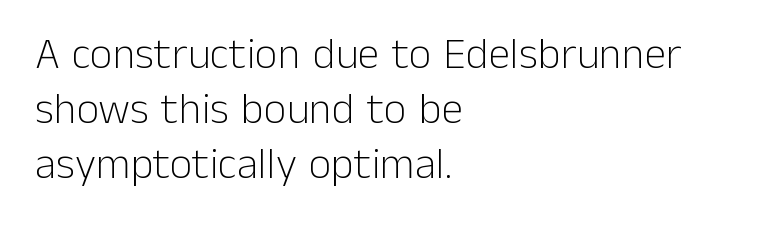
This sample keeps an unexceptional amount of space between lines. Typeset ragged right — the left edge is the straight one. The letters stand straight up with perfectly vertical stems. This sample has the flowing, uneven cadence of proportional lettering. Glyph-to-glyph distance matches everyday printed text. Nothing heavy about these letters — not bold at all.
